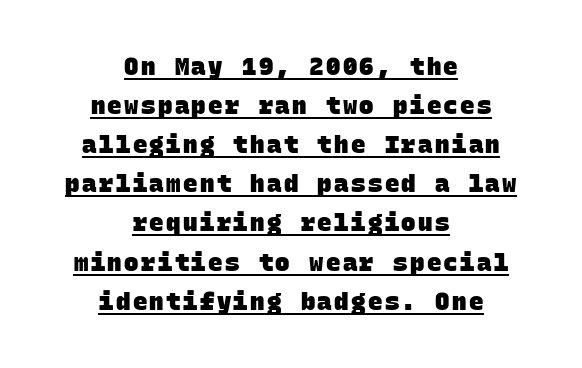
The image shows 24 px bold type; set centered, normal line spacing (1.63x), underlined.
